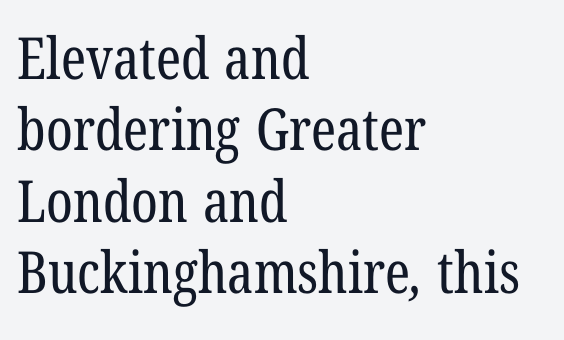
{"serif": "yes", "bold": "no", "weight": "regular", "width": "condensed", "stroke_contrast": "low", "x_height": "medium", "monospaced": "no", "underline": "no", "align": "left", "line_spacing_ratio": 1.23, "letter_spacing": "normal", "letter_spacing_em": 0.0, "glyph_px": 58}
